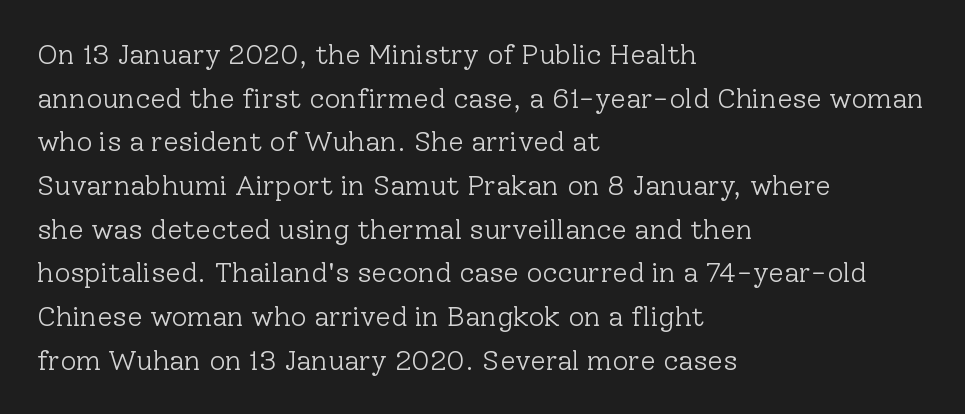
{"serif": "yes", "italic": "no", "bold": "no", "weight": "light", "width": "normal", "stroke_contrast": "low", "x_height": "medium", "monospaced": "no", "underline": "no", "align": "left", "line_spacing": "normal", "line_spacing_ratio": 1.56, "letter_spacing": "normal", "letter_spacing_em": 0.0, "glyph_px": 28}
